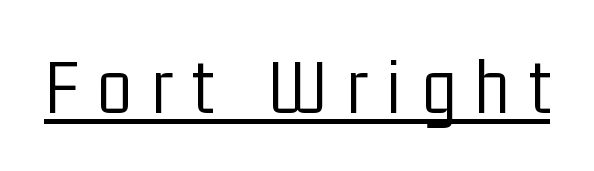
{"serif": "no", "italic": "no", "bold": "no", "weight": "light", "width": "condensed", "stroke_contrast": "low", "x_height": "medium", "monospaced": "no", "underline": "yes", "letter_spacing": "wide", "letter_spacing_em": 0.24, "glyph_px": 80}
